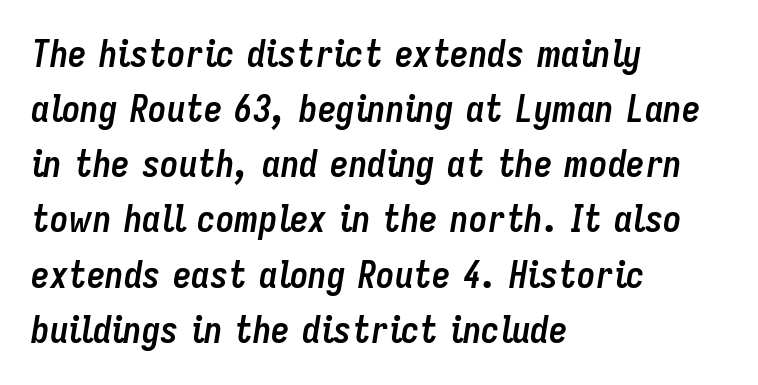
The image shows 37 px semibold, condensed type, italic (leaning right); set left-aligned, normal line spacing (1.49x), normal letter spacing, not underlined; low stroke contrast and a medium x-height.
